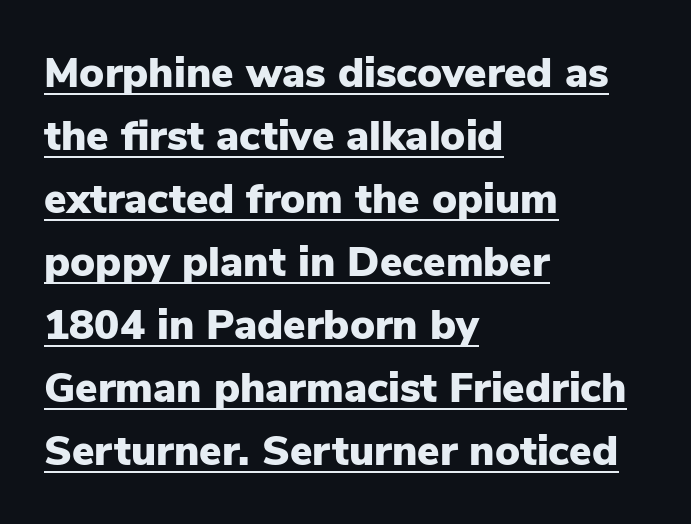
Q: Is the text bold? A: Yes.
Q: Is the text italic (slanted)? A: No, it is upright.
Q: Is the typeface a serif or a sans-serif typeface? A: Sans-serif.
Q: Is the text underlined? A: Yes.
Q: How is the paragraph aligned? A: Left-aligned.
Q: Is the spacing between letters normal or unusually wide? A: Normal.
Q: Is the spacing between lines tight, normal or loose? A: Normal.
Q: Width (condensed, normal, or wide)? A: Normal.
Q: Stroke contrast? A: Low.
Q: x-height? A: Medium.
Q: Monospaced? A: No.
